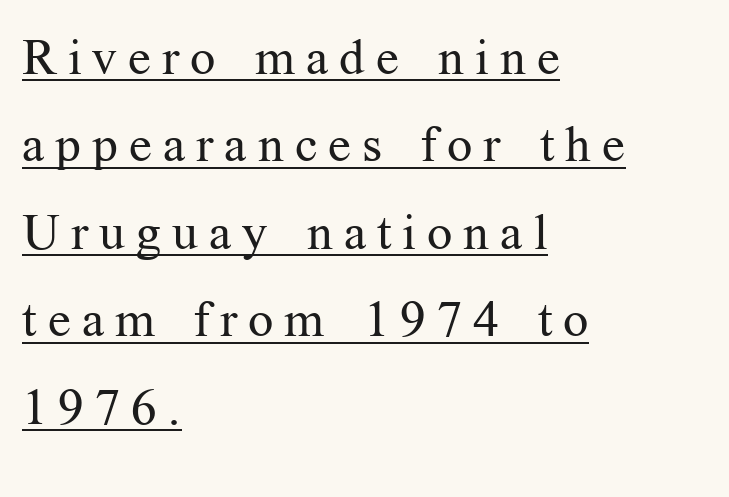
The image shows 50 px regular-weight serif type, upright; set left-aligned, line spacing 1.75x, unusually wide letter spacing (+0.22 em), underlined; medium stroke contrast and a medium x-height.
